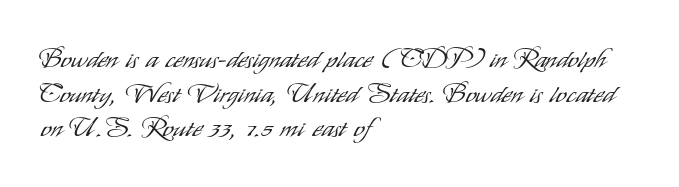
{"bold": "no", "underline": "no", "align": "left", "line_spacing": "normal", "line_spacing_ratio": 1.28, "letter_spacing": "normal", "letter_spacing_em": 0.0, "glyph_px": 27}
